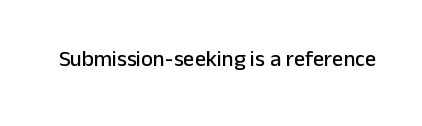
{"italic": "no", "underline": "no", "letter_spacing": "normal", "letter_spacing_em": 0.0, "glyph_px": 22}
